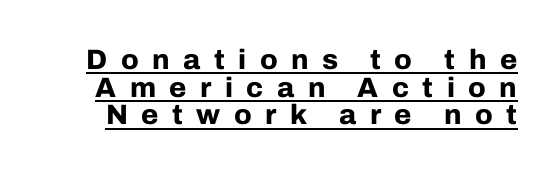
{"serif": "no", "italic": "no", "bold": "yes", "weight": "bold", "width": "normal", "stroke_contrast": "low", "x_height": "medium", "monospaced": "no", "underline": "yes", "line_spacing": "tight", "line_spacing_ratio": 0.99, "letter_spacing": "wide", "letter_spacing_em": 0.48, "glyph_px": 28}
